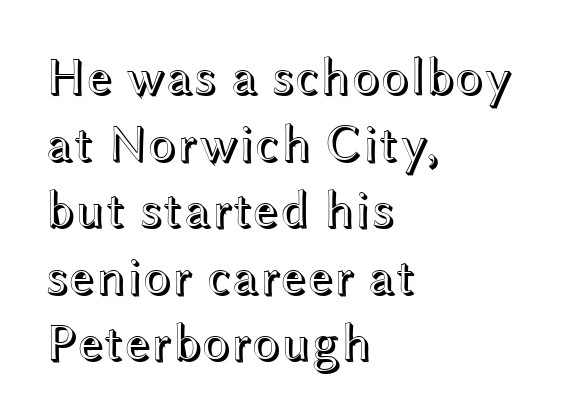
{"italic": "no", "width": "wide", "x_height": "medium", "monospaced": "no", "underline": "no", "align": "left", "line_spacing": "normal", "line_spacing_ratio": 1.28, "letter_spacing": "normal", "letter_spacing_em": 0.0, "glyph_px": 52}
